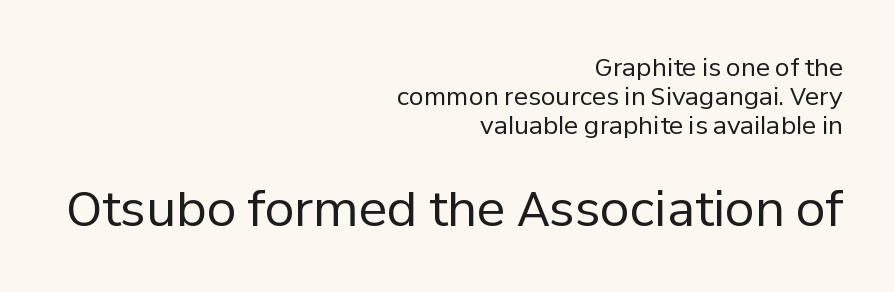
Q: Is the text bold? A: No.
Q: Is the text italic (slanted)? A: No, it is upright.
Q: Is the typeface a serif or a sans-serif typeface? A: Sans-serif.
Q: Is the text underlined? A: No.
Q: How is the paragraph aligned? A: Right-aligned.
Q: Is the spacing between letters normal or unusually wide? A: Normal.
Q: Which block of text is set in a larger size, the first (top) or the second (bottom)? A: The second (bottom) one.
Q: Width (condensed, normal, or wide)? A: Normal.
Q: Stroke contrast? A: Low.
Q: x-height? A: Medium.
Q: Monospaced? A: No.
